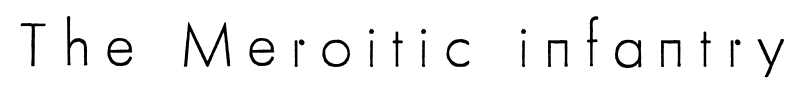
{"serif": "no", "italic": "no", "bold": "no", "weight": "light", "width": "condensed", "stroke_contrast": "low", "x_height": "small", "monospaced": "no", "underline": "no", "letter_spacing": "wide", "letter_spacing_em": 0.22, "glyph_px": 63}
